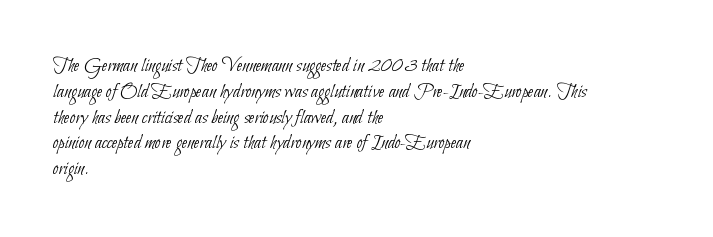
The foot of each line stays bare and open. The characters are drawn with everyday or finer stroke widths. Letter spacing: default. Line beginnings align vertically; line endings do not.
